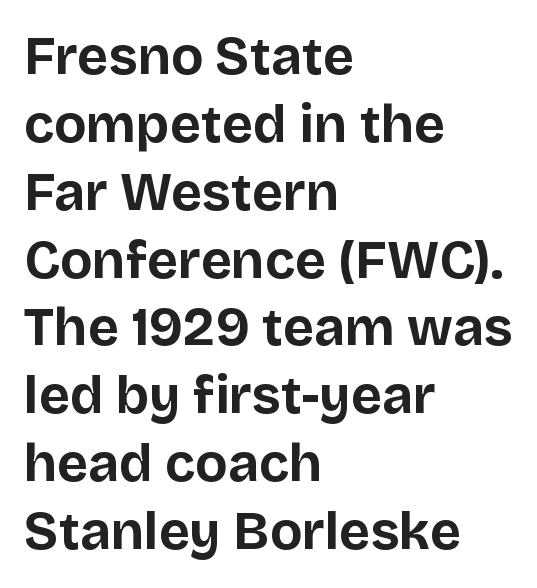
Leftover space on each line is placed entirely after the last word. Words appear dense and cohesive because spacing is normal. The lettering stays uniformly vertical, giving the passage a roman look. This sample keeps an unexceptional amount of space between lines.
